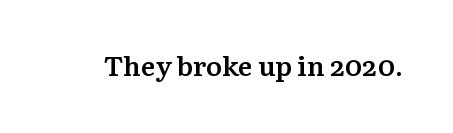
Q: Is the text bold? A: Semi-bold.
Q: Is the text italic (slanted)? A: No, it is upright.
Q: Is the text underlined? A: No.
Q: Is the spacing between letters normal or unusually wide? A: Normal.
